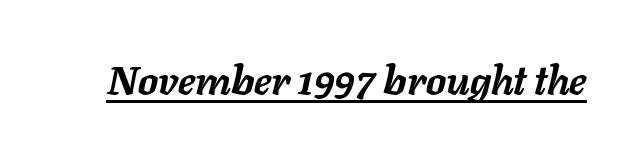
The image shows 40 px semibold type, italic (leaning right); set normal letter spacing, underlined; low stroke contrast and a medium x-height.
